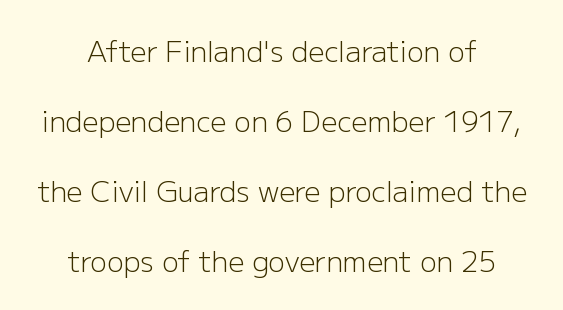
{"serif": "no", "italic": "no", "bold": "no", "weight": "light", "width": "normal", "stroke_contrast": "low", "x_height": "medium", "monospaced": "no", "underline": "no", "align": "center", "line_spacing": "loose", "line_spacing_ratio": 2.5, "letter_spacing": "normal", "letter_spacing_em": 0.0, "glyph_px": 28}
